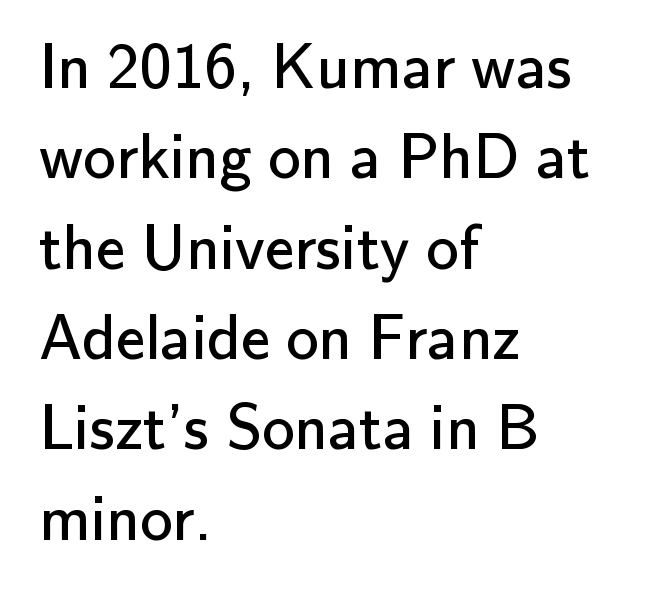
Q: Is the text bold? A: No.
Q: Is the text italic (slanted)? A: No, it is upright.
Q: Is the typeface a serif or a sans-serif typeface? A: Sans-serif.
Q: Is the text underlined? A: No.
Q: How is the paragraph aligned? A: Left-aligned.
Q: Is the spacing between letters normal or unusually wide? A: Normal.
Q: Is the spacing between lines tight, normal or loose? A: Normal.
Q: Width (condensed, normal, or wide)? A: Normal.
Q: Stroke contrast? A: Low.
Q: x-height? A: Small.
Q: Monospaced? A: No.
